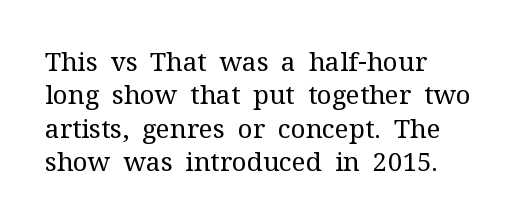
{"italic": "no", "bold": "no", "underline": "no", "align": "left", "line_spacing": "normal", "line_spacing_ratio": 1.28, "letter_spacing": "normal", "letter_spacing_em": 0.0, "glyph_px": 26}
